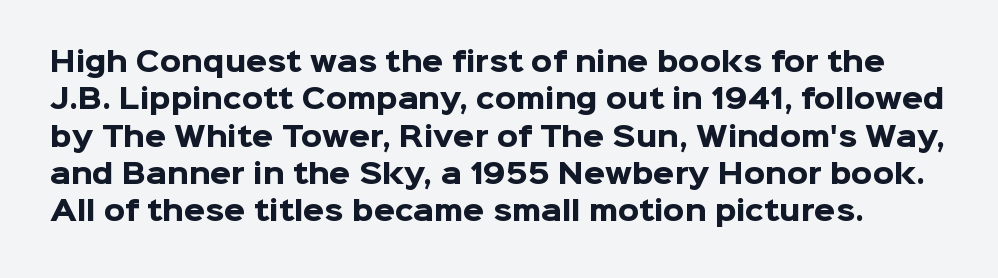
Q: Is the text bold? A: Yes.
Q: Is the text italic (slanted)? A: No, it is upright.
Q: Is the text underlined? A: No.
Q: Is the spacing between letters normal or unusually wide? A: Normal.
Q: Is the spacing between lines tight, normal or loose? A: Normal.
